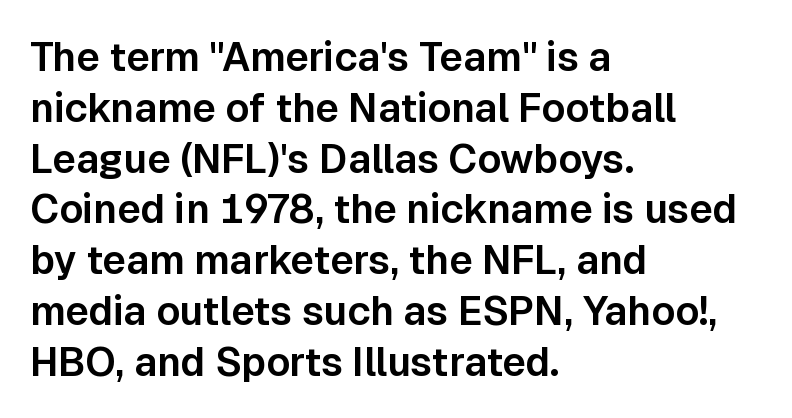
Q: Is the text italic (slanted)? A: No, it is upright.
Q: Is the typeface a serif or a sans-serif typeface? A: Sans-serif.
Q: Is the text underlined? A: No.
Q: How is the paragraph aligned? A: Left-aligned.
Q: Is the spacing between letters normal or unusually wide? A: Normal.
Q: Is the spacing between lines tight, normal or loose? A: Normal.
Q: Width (condensed, normal, or wide)? A: Normal.
Q: Stroke contrast? A: Low.
Q: x-height? A: Medium.
Q: Monospaced? A: No.
